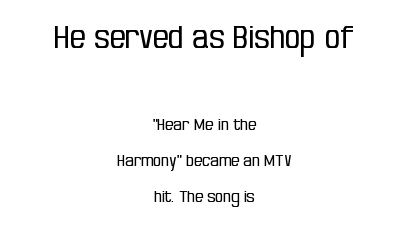
{"serif": "no", "italic": "no", "bold": "no", "weight": "regular", "width": "condensed", "stroke_contrast": "low", "x_height": "large", "monospaced": "no", "underline": "no", "align": "center", "line_spacing": "loose", "line_spacing_ratio": 2.24, "letter_spacing": "normal", "letter_spacing_em": 0.0, "larger_block": "first", "size_ratio": 1.94, "glyph_px": 31}
